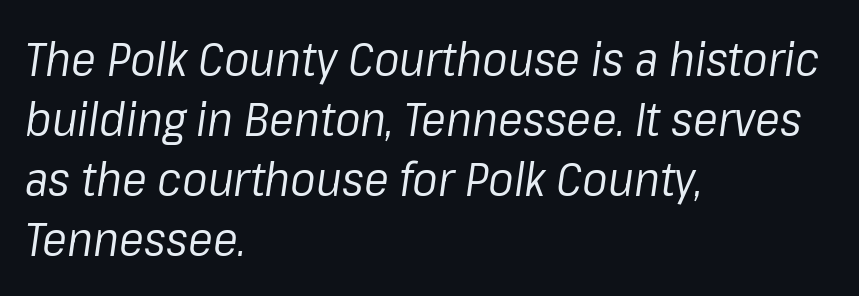
Q: Is the text bold? A: No.
Q: Is the text italic (slanted)? A: Yes, it leans right by about 8 degrees.
Q: Is the text underlined? A: No.
Q: How is the paragraph aligned? A: Left-aligned.
Q: Is the spacing between letters normal or unusually wide? A: Normal.
Q: Is the spacing between lines tight, normal or loose? A: Normal.
Q: Width (condensed, normal, or wide)? A: Normal.
Q: Stroke contrast? A: Low.
Q: x-height? A: Medium.
Q: Monospaced? A: No.
